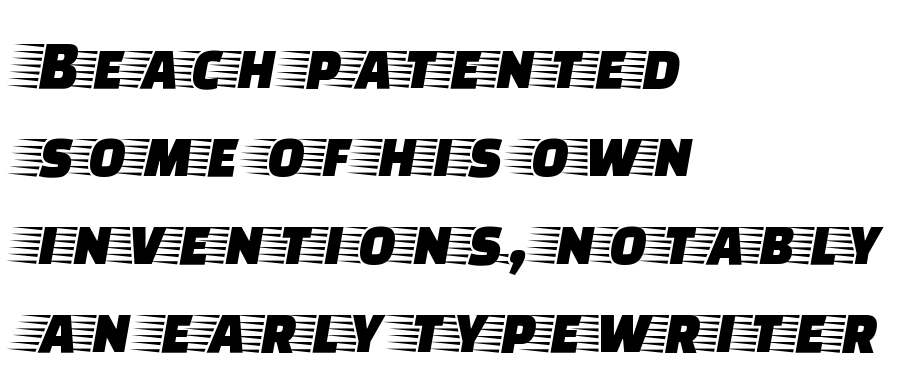
{"serif": "yes", "width": "wide", "stroke_contrast": "low", "x_height": "large", "monospaced": "no", "underline": "no", "align": "left", "line_spacing_ratio": 1.24, "letter_spacing": "normal", "letter_spacing_em": 0.0, "glyph_px": 71}
